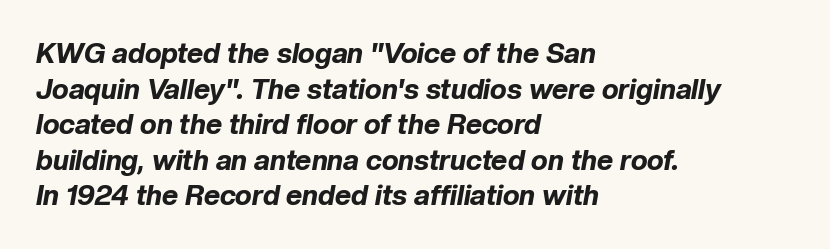
{"italic": "yes", "lean": "right", "slant_degrees": 10, "bold": "yes", "weight": "bold", "width": "normal", "stroke_contrast": "low", "x_height": "medium", "monospaced": "no", "underline": "no", "align": "left", "line_spacing": "normal", "line_spacing_ratio": 1.27, "letter_spacing": "normal", "letter_spacing_em": 0.0, "glyph_px": 28}
